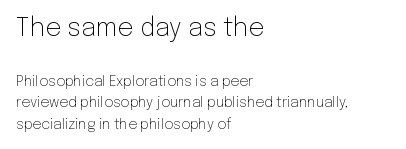
The image shows 25 px text type, upright; set left-aligned, normal line spacing (1.52x), normal letter spacing, not underlined; the first (top) block is 1.79x larger.
